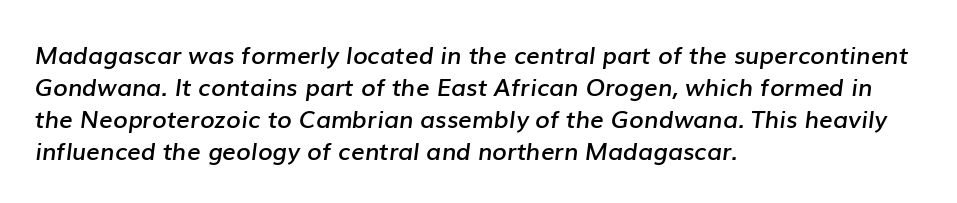
The image shows 24 px text type, italic (leaning right); set left-aligned, normal line spacing (1.33x), normal letter spacing, not underlined.
